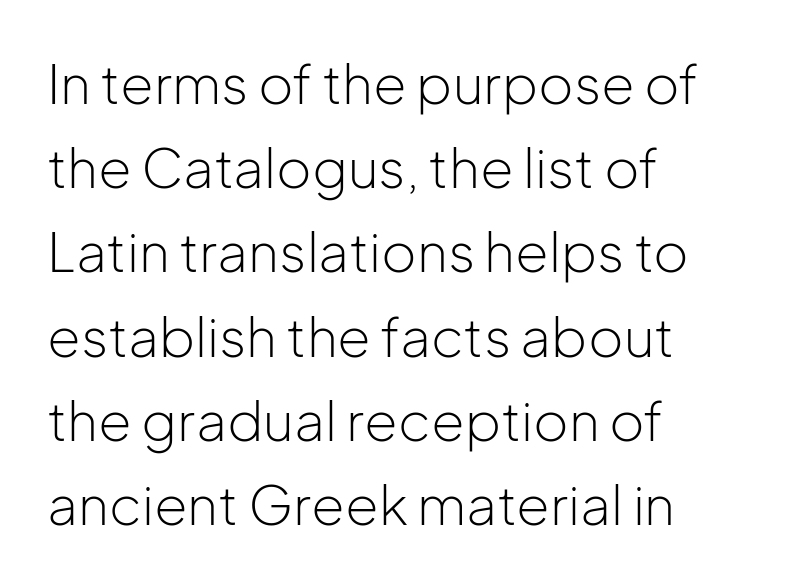
The image shows 54 px light sans-serif type, upright; set left-aligned, normal line spacing (1.56x), normal letter spacing, not underlined; low stroke contrast and a medium x-height.
